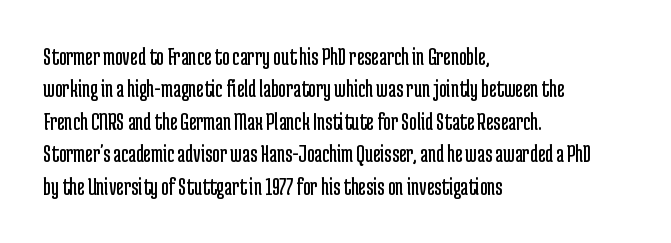
The image shows 26 px text type, upright; set left-aligned, normal line spacing (1.25x), normal letter spacing, not underlined.
